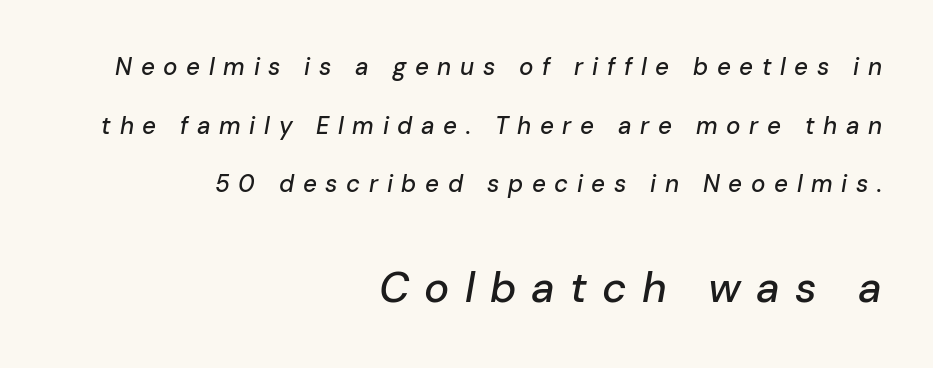
{"italic": "yes", "lean": "right", "slant_degrees": 10, "width": "normal", "stroke_contrast": "low", "x_height": "medium", "monospaced": "no", "underline": "no", "align": "right", "line_spacing": "loose", "line_spacing_ratio": 2.44, "letter_spacing": "wide", "letter_spacing_em": 0.36, "larger_block": "second", "size_ratio": 1.75, "glyph_px": 42}
